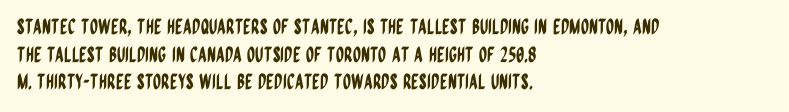
The image shows 21 px text type, upright; set left-aligned, normal line spacing (1.31x), normal letter spacing, not underlined.
